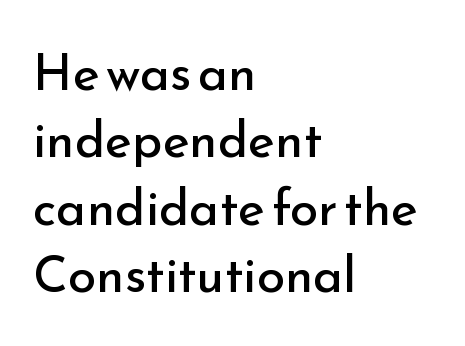
Q: Is the text bold? A: No.
Q: Is the text italic (slanted)? A: No, it is upright.
Q: Is the typeface a serif or a sans-serif typeface? A: Sans-serif.
Q: Is the text underlined? A: No.
Q: How is the paragraph aligned? A: Left-aligned.
Q: Is the spacing between letters normal or unusually wide? A: Normal.
Q: Is the spacing between lines tight, normal or loose? A: Normal.
Q: Width (condensed, normal, or wide)? A: Normal.
Q: Stroke contrast? A: Low.
Q: x-height? A: Small.
Q: Monospaced? A: No.
